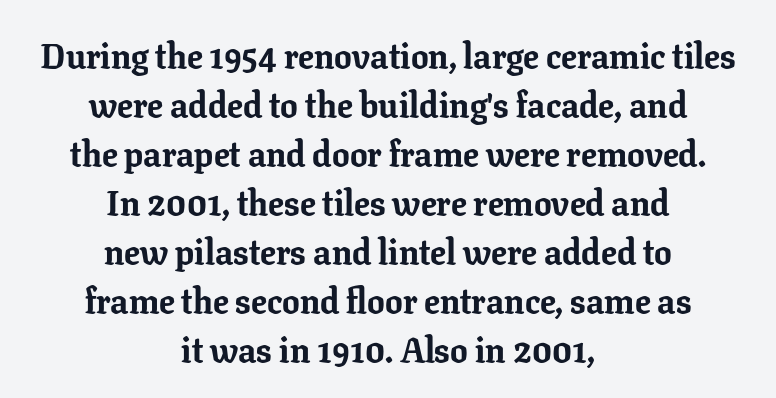
The image shows 35 px bold serif type, upright; set centered, normal line spacing (1.4x), normal letter spacing, not underlined; low stroke contrast and a medium x-height.
